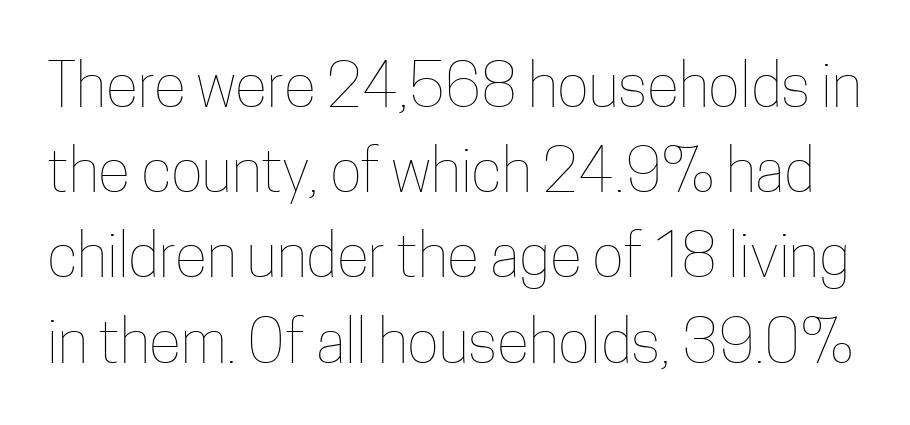
The image shows 60 px thin, condensed type, upright; set normal line spacing (1.42x), normal letter spacing, not underlined; low stroke contrast and a medium x-height.
